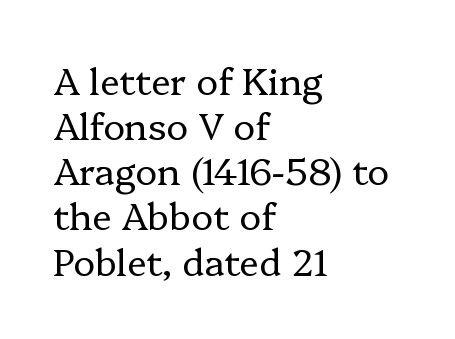
Q: Is the text bold? A: No.
Q: Is the text italic (slanted)? A: No, it is upright.
Q: Is the typeface a serif or a sans-serif typeface? A: Serif.
Q: Is the text underlined? A: No.
Q: How is the paragraph aligned? A: Left-aligned.
Q: Is the spacing between letters normal or unusually wide? A: Normal.
Q: Width (condensed, normal, or wide)? A: Normal.
Q: Stroke contrast? A: Low.
Q: x-height? A: Medium.
Q: Monospaced? A: No.
